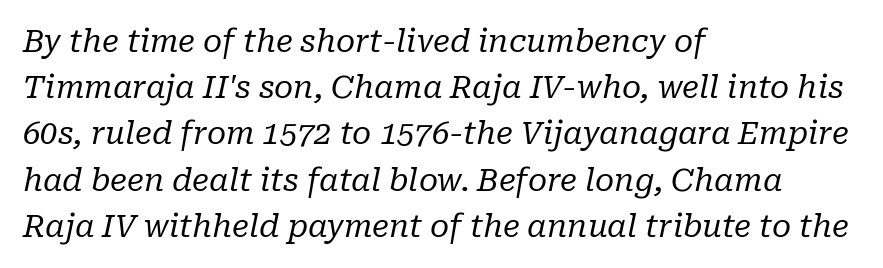
The image shows 31 px regular-weight serif type, italic (leaning right); set left-aligned, normal line spacing (1.49x), normal letter spacing, not underlined; low stroke contrast and a medium x-height.
